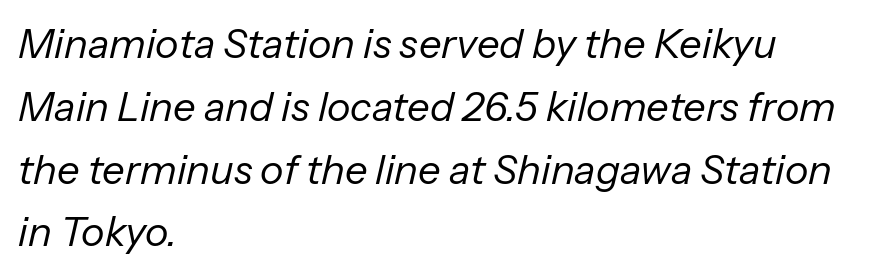
{"italic": "yes", "lean": "right", "slant_degrees": 13, "bold": "no", "weight": "regular", "width": "normal", "stroke_contrast": "low", "x_height": "medium", "monospaced": "no", "underline": "no", "align": "left", "line_spacing": "normal", "line_spacing_ratio": 1.57, "letter_spacing": "normal", "letter_spacing_em": 0.0, "glyph_px": 40}
